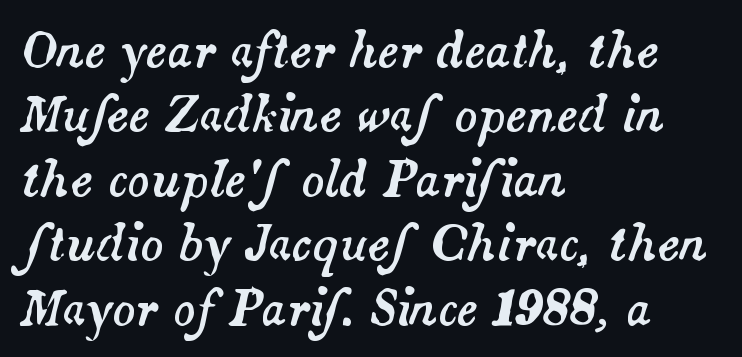
The image shows 47 px text type, italic (leaning right); set left-aligned, normal line spacing (1.37x), normal letter spacing, not underlined; medium stroke contrast and a small x-height.
